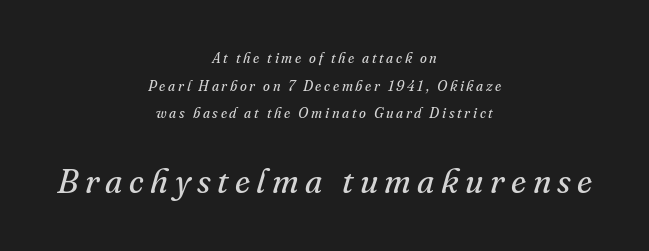
The image shows 34 px regular-weight serif type, italic (leaning right); set centered, loose line spacing (1.97x), not underlined; the second (bottom) block is 2.43x larger; medium stroke contrast and a small x-height.
